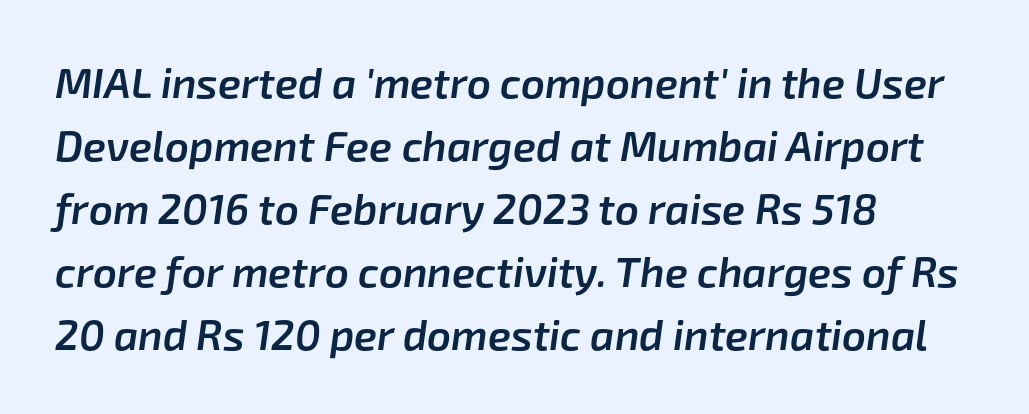
The image shows 42 px semibold type, italic (leaning right); set left-aligned, normal line spacing (1.5x), normal letter spacing, not underlined; low stroke contrast and a medium x-height.
